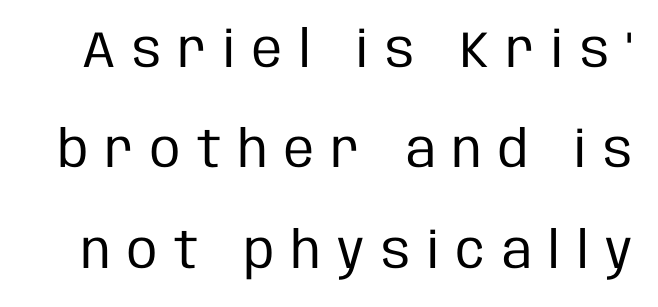
{"serif": "no", "italic": "no", "bold": "no", "weight": "regular", "width": "condensed", "stroke_contrast": "low", "x_height": "large", "monospaced": "no", "underline": "no", "line_spacing": "loose", "line_spacing_ratio": 1.97, "letter_spacing": "wide", "letter_spacing_em": 0.33, "glyph_px": 51}
